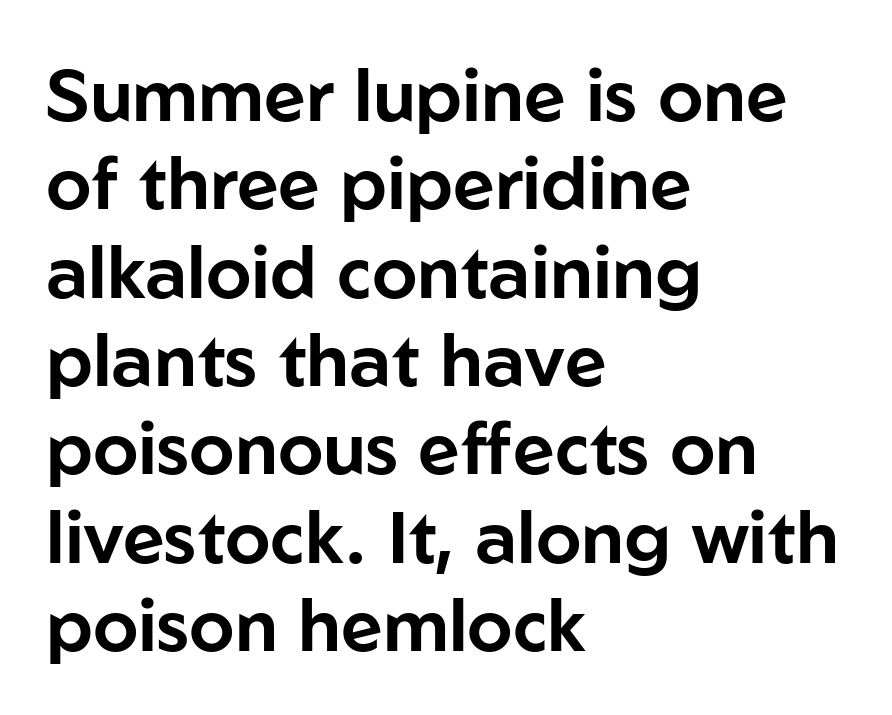
Q: Is the text italic (slanted)? A: No, it is upright.
Q: Is the typeface a serif or a sans-serif typeface? A: Sans-serif.
Q: Is the text underlined? A: No.
Q: How is the paragraph aligned? A: Left-aligned.
Q: Is the spacing between letters normal or unusually wide? A: Normal.
Q: Width (condensed, normal, or wide)? A: Normal.
Q: Stroke contrast? A: Low.
Q: x-height? A: Medium.
Q: Monospaced? A: No.
